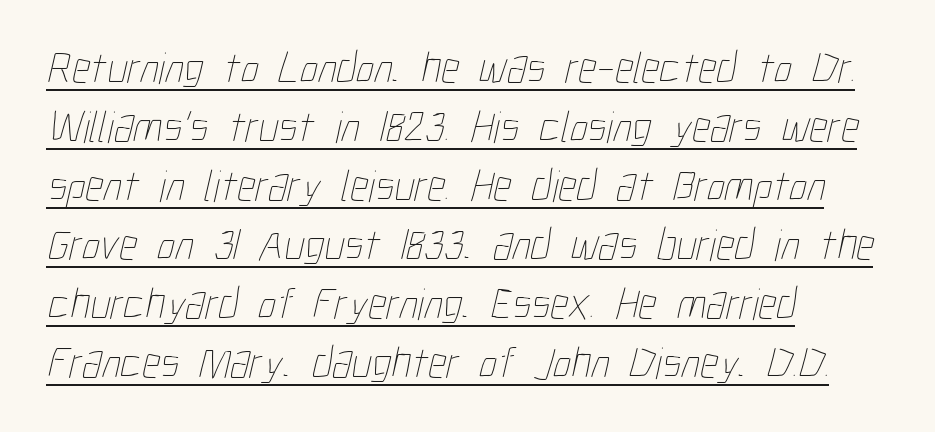
Q: Is the text bold? A: No.
Q: Is the text underlined? A: Yes.
Q: How is the paragraph aligned? A: Left-aligned.
Q: Is the spacing between letters normal or unusually wide? A: Normal.
Q: Is the spacing between lines tight, normal or loose? A: Normal.
Q: Width (condensed, normal, or wide)? A: Condensed.
Q: Stroke contrast? A: Low.
Q: x-height? A: Medium.
Q: Monospaced? A: No.
